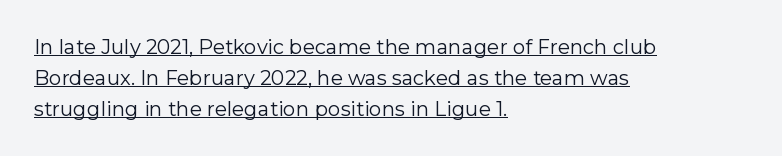
The image shows 20 px text type, upright; set left-aligned, normal line spacing (1.55x), normal letter spacing, underlined.
